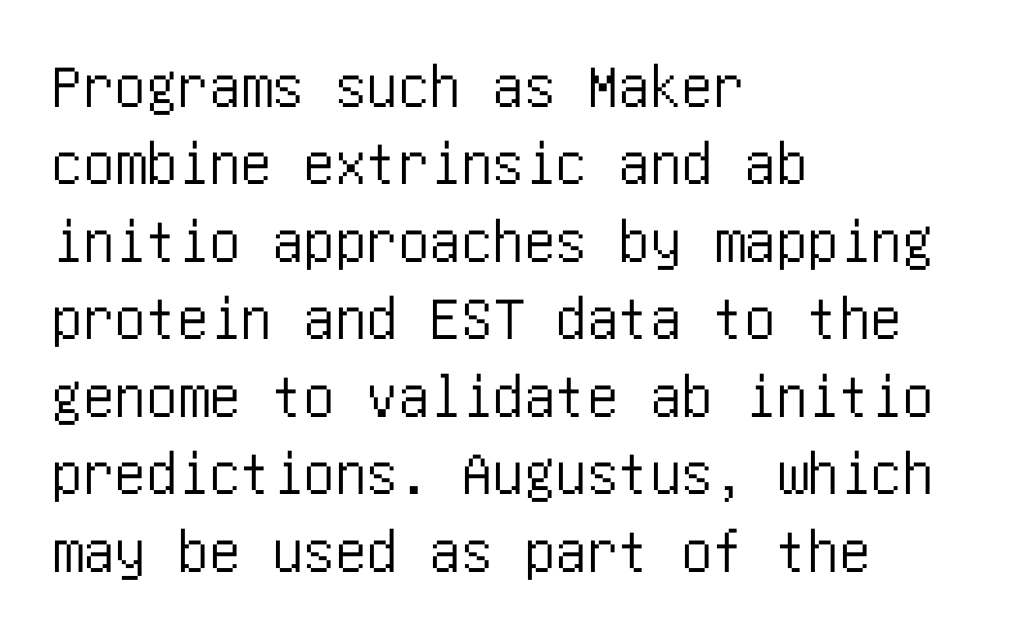
Underline: absent. Designer's note — italics off, roman on. The rendering keeps characters at their native spacing. This sample is left-justified, so line endings fall wherever the words run out. The typeface chosen for these lines omits serifs.
